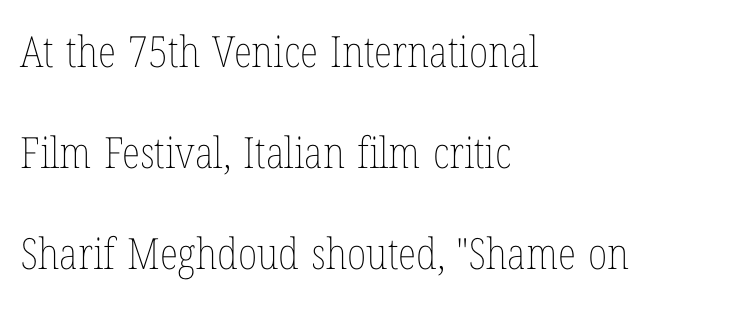
Q: Is the text bold? A: No.
Q: Is the text italic (slanted)? A: No, it is upright.
Q: Is the text underlined? A: No.
Q: How is the paragraph aligned? A: Left-aligned.
Q: Is the spacing between letters normal or unusually wide? A: Normal.
Q: Is the spacing between lines tight, normal or loose? A: Loose.
Q: Width (condensed, normal, or wide)? A: Condensed.
Q: Stroke contrast? A: Low.
Q: x-height? A: Medium.
Q: Monospaced? A: No.
